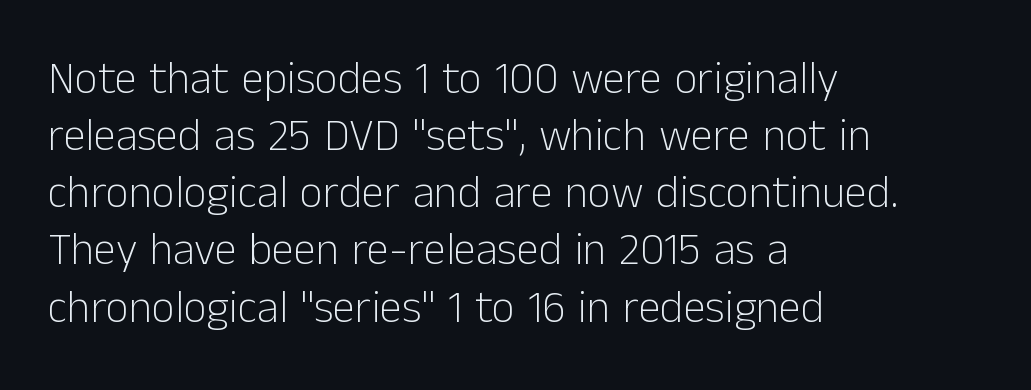
{"serif": "no", "italic": "no", "bold": "no", "weight": "light", "width": "normal", "stroke_contrast": "low", "x_height": "medium", "monospaced": "no", "underline": "no", "align": "left", "line_spacing": "normal", "line_spacing_ratio": 1.27, "letter_spacing": "normal", "letter_spacing_em": 0.0, "glyph_px": 45}
